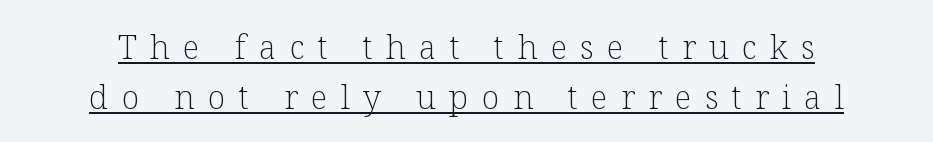
Serif or sans? Serif — the stroke terminals have little feet. Between one letter and the next there's a generous, obvious gap. The space between consecutive lines is moderate. No extra ink here — the face is not bold. The font's upright variant was chosen for this text.
